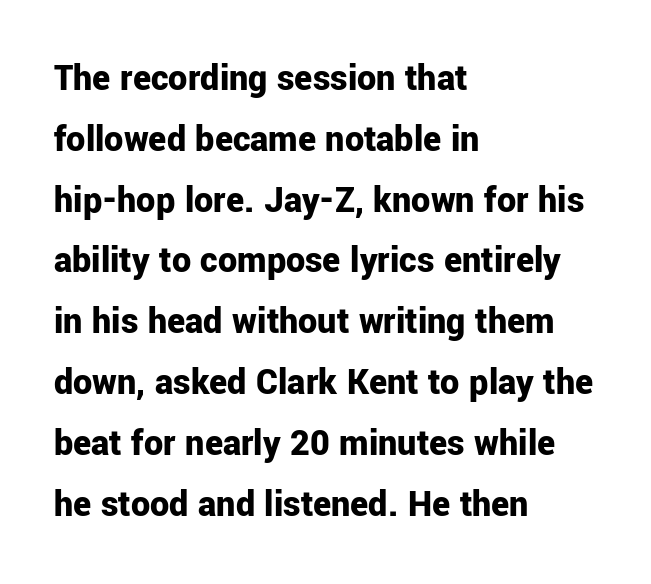
The image shows 38 px bold sans-serif type, upright; set left-aligned, normal line spacing (1.6x), normal letter spacing, not underlined; low stroke contrast and a medium x-height.
